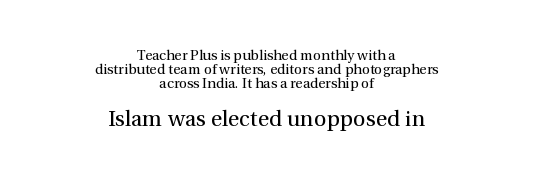
Visually the block forms a symmetrical silhouette, jagged on both flanks. Nobody touched the tracking dial on this one. Each stroke keeps to a modest, everyday thickness or less. A typesetter would mark this as roman, not italic. Nobody drew a line under any word here. Tightly led — the rows are bunched.
